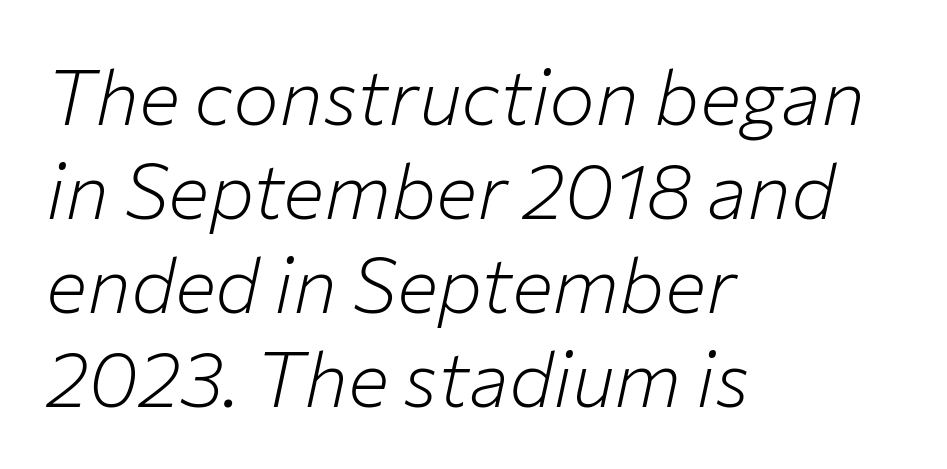
{"italic": "yes", "lean": "right", "slant_degrees": 12, "bold": "no", "weight": "light", "width": "normal", "stroke_contrast": "low", "x_height": "medium", "monospaced": "no", "underline": "no", "align": "left", "line_spacing_ratio": 1.22, "letter_spacing": "normal", "letter_spacing_em": 0.0, "glyph_px": 77}
